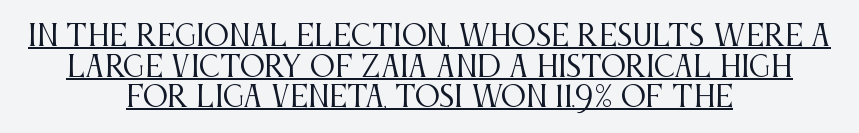
Baseline-to-baseline distance is barely more than the letter height. Notice how the passage keeps no hard edge, just a central spine. Note the varied advance widths — an 'i' is clearly narrower than an 'm'. A serif font was chosen for this passage.
